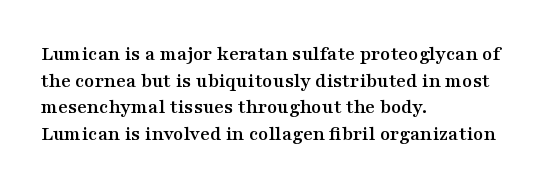
{"italic": "no", "underline": "no", "align": "left", "line_spacing": "normal", "line_spacing_ratio": 1.27, "letter_spacing": "normal", "letter_spacing_em": 0.0, "glyph_px": 21}
